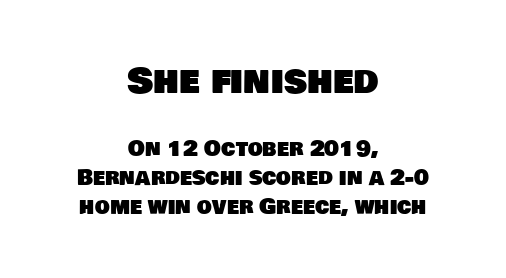
Q: Is the typeface a serif or a sans-serif typeface? A: Sans-serif.
Q: Is the text underlined? A: No.
Q: How is the paragraph aligned? A: Centered.
Q: Is the spacing between letters normal or unusually wide? A: Normal.
Q: Is the spacing between lines tight, normal or loose? A: Normal.
Q: Which block of text is set in a larger size, the first (top) or the second (bottom)? A: The first (top) one.
Q: Width (condensed, normal, or wide)? A: Normal.
Q: Stroke contrast? A: Low.
Q: x-height? A: Large.
Q: Monospaced? A: No.
